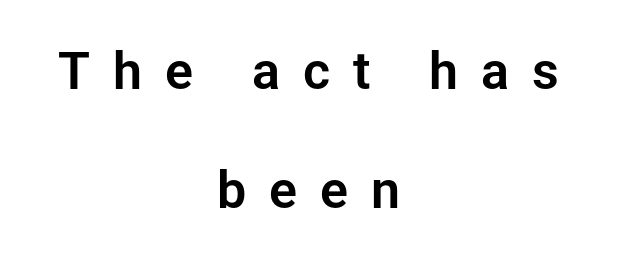
{"serif": "no", "italic": "no", "width": "normal", "stroke_contrast": "low", "x_height": "medium", "monospaced": "no", "underline": "no", "align": "center", "line_spacing": "loose", "line_spacing_ratio": 2.29, "letter_spacing": "wide", "letter_spacing_em": 0.44, "glyph_px": 52}
